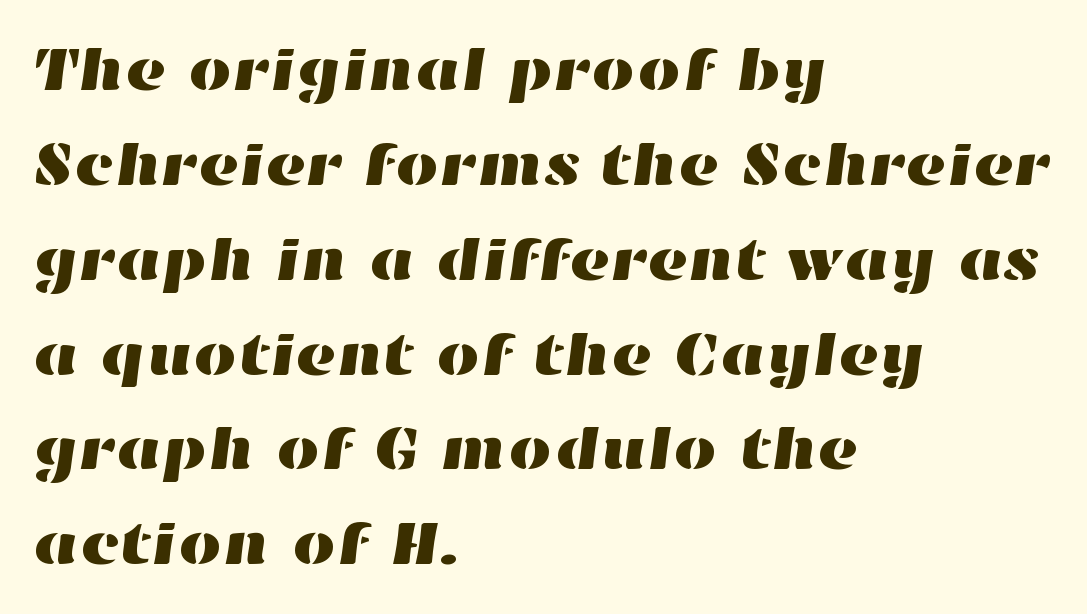
{"width": "wide", "stroke_contrast": "high", "x_height": "medium", "monospaced": "no", "underline": "no", "align": "left", "line_spacing": "normal", "line_spacing_ratio": 1.53, "letter_spacing": "normal", "letter_spacing_em": 0.0, "glyph_px": 62}
